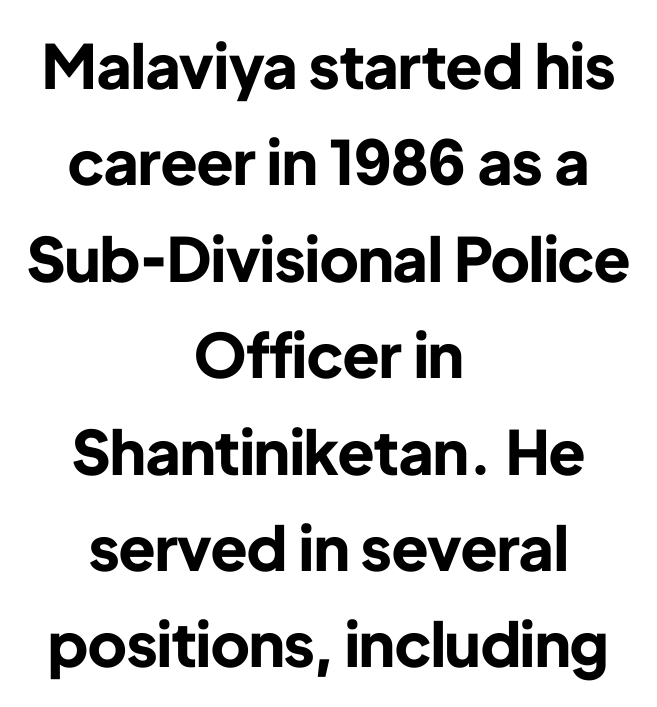
{"serif": "no", "italic": "no", "bold": "yes", "weight": "bold", "width": "normal", "stroke_contrast": "low", "x_height": "medium", "monospaced": "no", "underline": "no", "align": "center", "line_spacing": "normal", "line_spacing_ratio": 1.58, "letter_spacing": "normal", "letter_spacing_em": 0.0, "glyph_px": 61}
